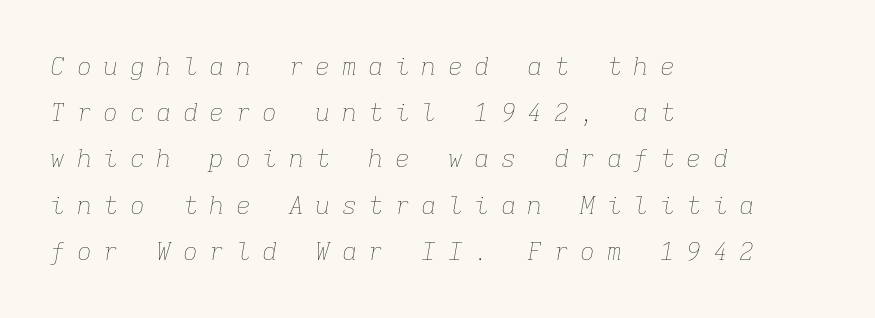
{"italic": "yes", "lean": "right", "slant_degrees": 9, "bold": "no", "underline": "no", "align": "left", "line_spacing_ratio": 1.85, "letter_spacing": "wide", "letter_spacing_em": 0.46, "glyph_px": 25}
